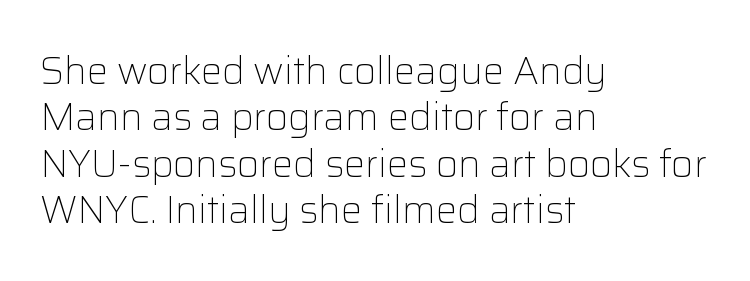
Q: Is the text bold? A: No.
Q: Is the text italic (slanted)? A: No, it is upright.
Q: Is the typeface a serif or a sans-serif typeface? A: Sans-serif.
Q: Is the text underlined? A: No.
Q: How is the paragraph aligned? A: Left-aligned.
Q: Is the spacing between letters normal or unusually wide? A: Normal.
Q: Width (condensed, normal, or wide)? A: Normal.
Q: Stroke contrast? A: Low.
Q: x-height? A: Medium.
Q: Monospaced? A: No.
